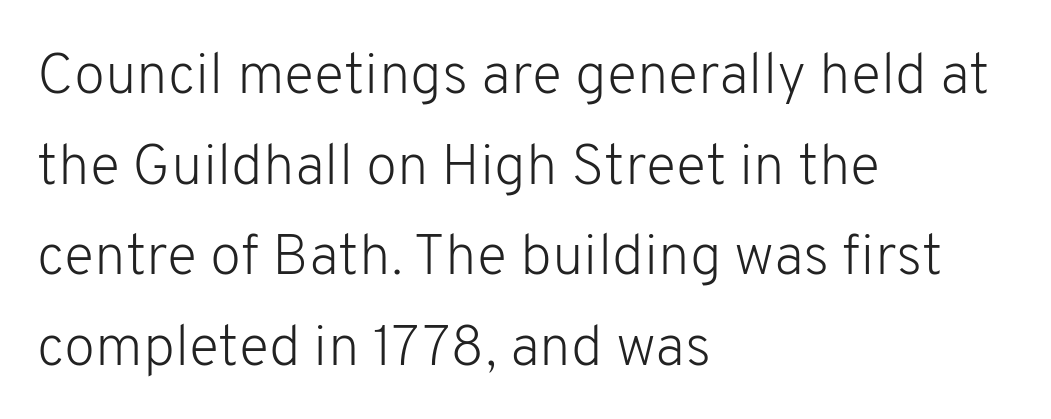
The image shows 57 px light sans-serif type, upright; set left-aligned, normal line spacing (1.59x), normal letter spacing, not underlined; low stroke contrast and a medium x-height.
